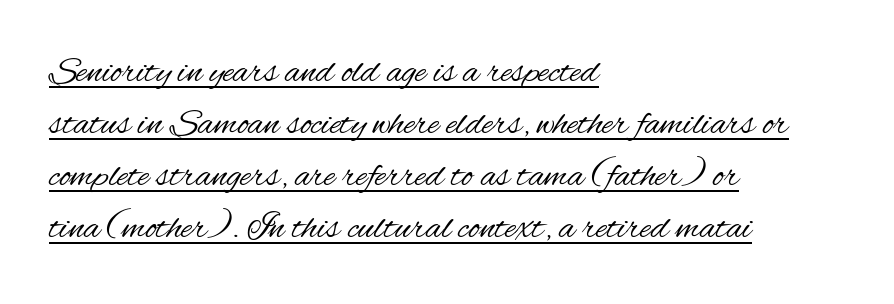
The image shows 38 px regular-weight, condensed sans-serif type; set left-aligned, normal line spacing (1.37x), normal letter spacing, underlined; medium stroke contrast and a small x-height.
